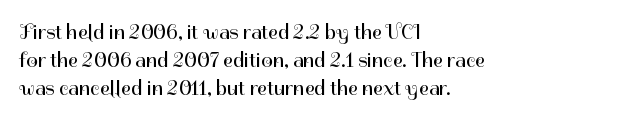
{"italic": "no", "bold": "no", "underline": "no", "align": "left", "line_spacing": "normal", "line_spacing_ratio": 1.33, "letter_spacing": "normal", "letter_spacing_em": 0.0, "glyph_px": 21}
